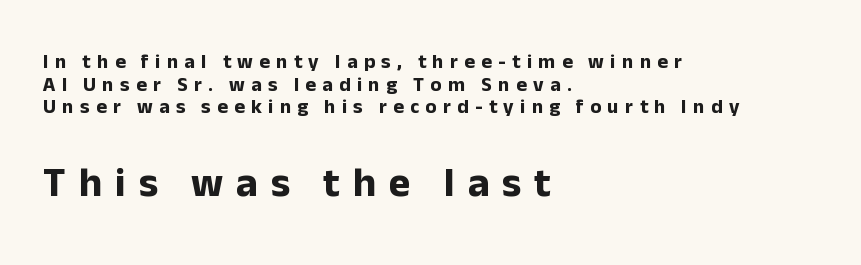
Q: Is the text bold? A: Yes.
Q: Is the text italic (slanted)? A: No, it is upright.
Q: Is the typeface a serif or a sans-serif typeface? A: Sans-serif.
Q: Is the text underlined? A: No.
Q: How is the paragraph aligned? A: Left-aligned.
Q: Is the spacing between letters normal or unusually wide? A: Unusually wide.
Q: Is the spacing between lines tight, normal or loose? A: Tight.
Q: Which block of text is set in a larger size, the first (top) or the second (bottom)? A: The second (bottom) one.
Q: Width (condensed, normal, or wide)? A: Normal.
Q: Stroke contrast? A: Low.
Q: x-height? A: Medium.
Q: Monospaced? A: No.
